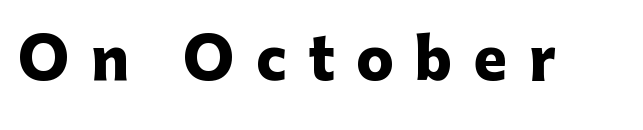
{"serif": "no", "italic": "no", "bold": "yes", "weight": "heavy", "width": "normal", "stroke_contrast": "low", "x_height": "medium", "monospaced": "no", "underline": "no", "letter_spacing": "wide", "letter_spacing_em": 0.38, "glyph_px": 56}
